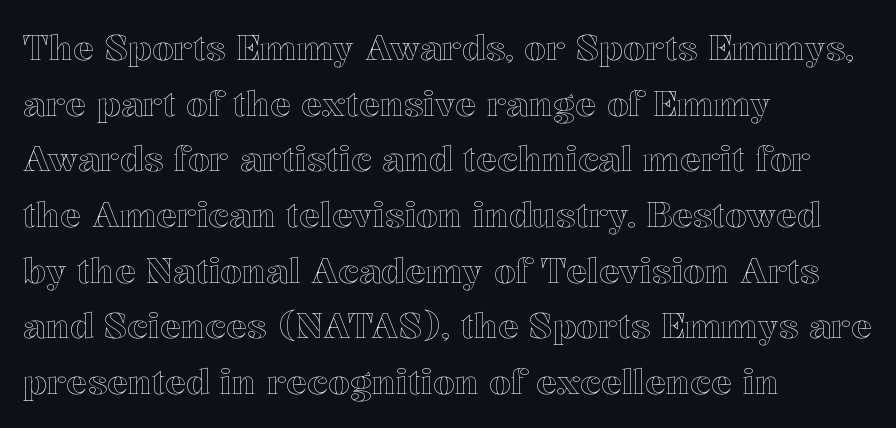
The image shows 35 px text type, upright; set left-aligned, normal line spacing (1.59x), normal letter spacing, not underlined; a medium x-height.
